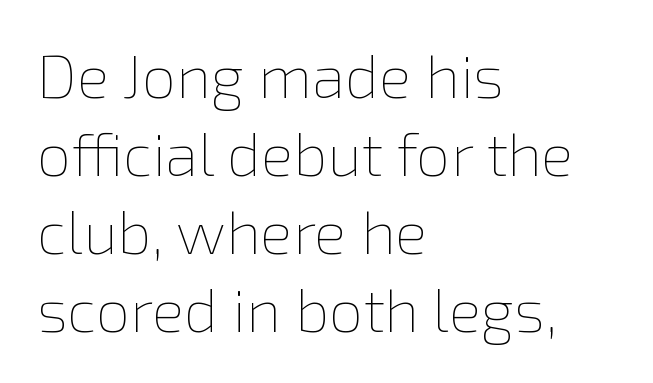
It's the straight-up-and-down kind of type. Is the block centered? No — it sits flush against the left margin. Vertical stems look standard width or narrower in stroke. Think of a printed novel: that variable character pitch is what you see here. The letters sit at their default tracking, neither squeezed nor spread.
